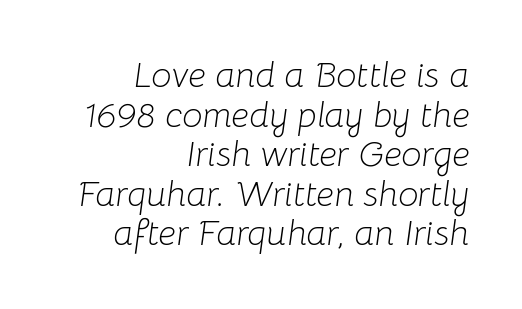
How are the letters spaced? Ordinarily, with no added tracking. This sample has the flowing, uneven cadence of proportional lettering. Vertically, the passage feels compressed, each row crowding the next. Tall strokes in this sample are angled rather than plumb. Only glyphs here, with clear space below each row. Nothing heavy about these letters — not bold at all.
